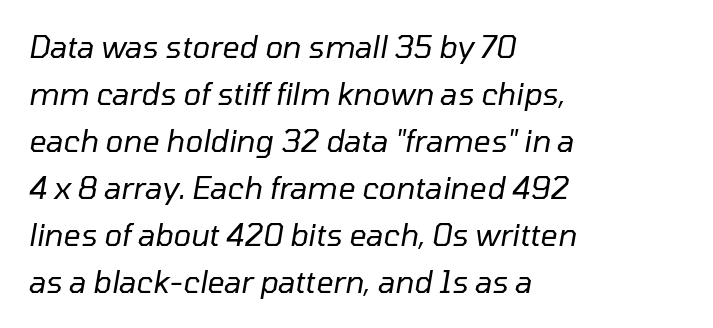
{"italic": "yes", "lean": "right", "slant_degrees": 10, "bold": "no", "weight": "regular", "width": "normal", "stroke_contrast": "low", "x_height": "medium", "monospaced": "no", "underline": "no", "align": "left", "line_spacing": "normal", "line_spacing_ratio": 1.57, "letter_spacing": "normal", "letter_spacing_em": 0.0, "glyph_px": 30}
